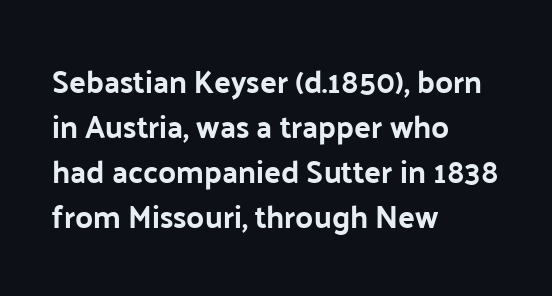
{"serif": "no", "italic": "no", "bold": "yes", "weight": "bold", "width": "normal", "stroke_contrast": "low", "x_height": "medium", "monospaced": "no", "underline": "no", "align": "left", "line_spacing": "normal", "line_spacing_ratio": 1.45, "letter_spacing": "normal", "letter_spacing_em": 0.0, "glyph_px": 31}
